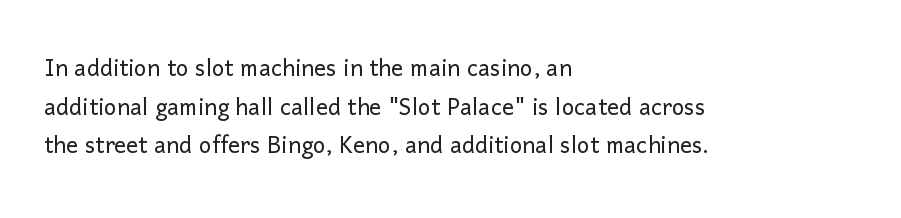
Q: Is the text bold? A: No.
Q: Is the text italic (slanted)? A: No, it is upright.
Q: Is the typeface a serif or a sans-serif typeface? A: Sans-serif.
Q: Is the text underlined? A: No.
Q: How is the paragraph aligned? A: Left-aligned.
Q: Is the spacing between letters normal or unusually wide? A: Normal.
Q: Is the spacing between lines tight, normal or loose? A: Normal.
Q: Width (condensed, normal, or wide)? A: Normal.
Q: Stroke contrast? A: Low.
Q: x-height? A: Medium.
Q: Monospaced? A: No.
